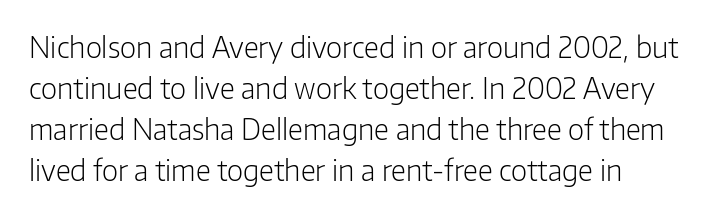
The passage shown is not underscored anywhere. Looks like regular typesetting: each glyph gets only the width it needs. No extra tracking has been applied to these lines. The font sits on the lighter half of the weight spectrum, regular included. If you measured baseline to baseline, you'd find a middling distance. This rendering employs a face without finishing strokes, i.e., a sans-serif.
